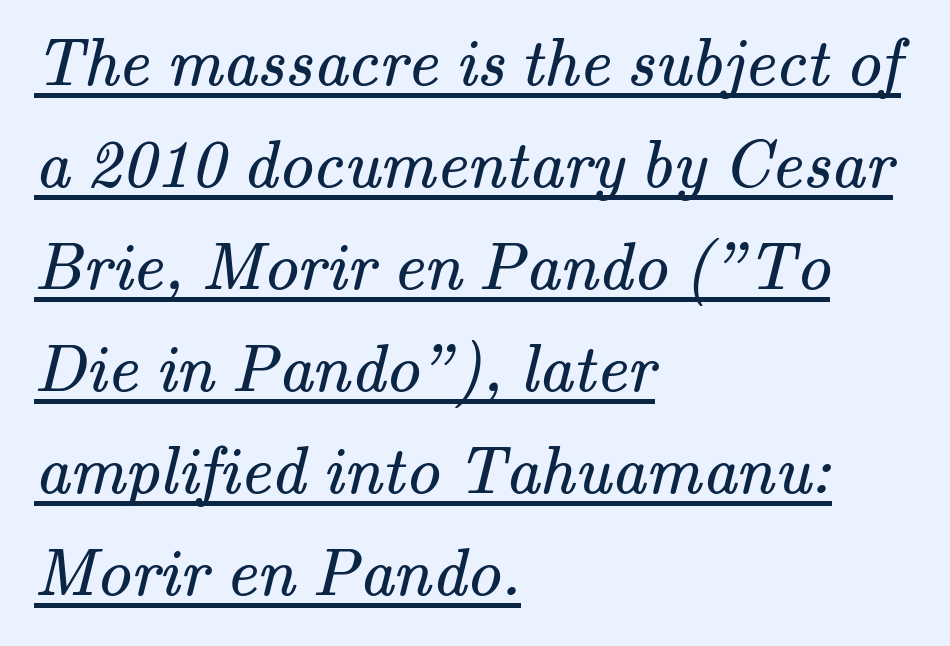
These glyphs show unthickened strokes, regular width or finer. A typesetter would call this proportional, since set widths differ per character. Stroke terminals: seriffed. Tracking here is standard; glyphs follow each other at the usual distance.
